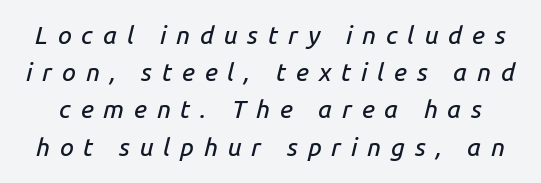
The image shows 25 px text type, italic (leaning right); set normal line spacing (1.49x), unusually wide letter spacing (+0.39 em), not underlined.
